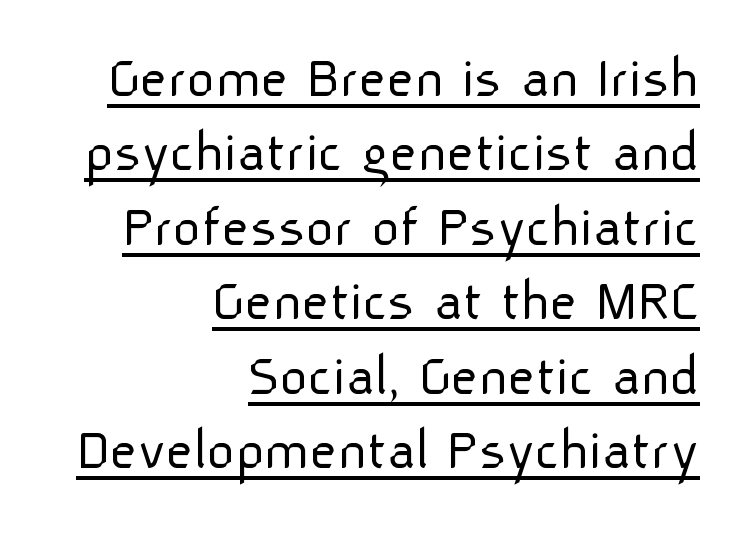
The image shows 60 px light sans-serif type, upright; set right-aligned, line spacing 1.24x, normal letter spacing, underlined; low stroke contrast and a medium x-height.
